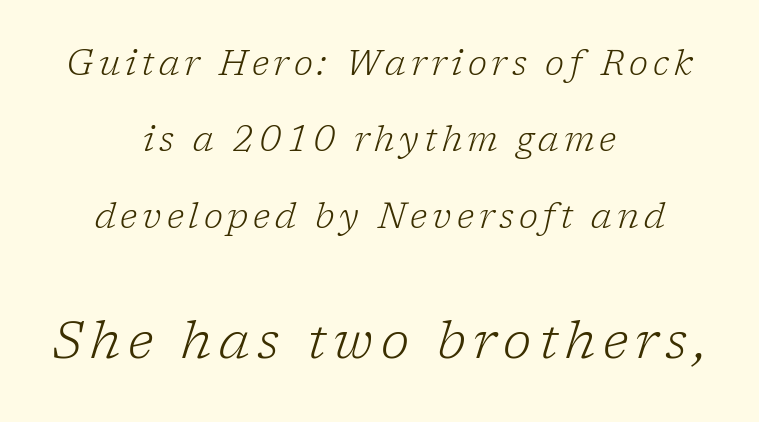
The space directly below the letters is spotless. Italic: yes, the glyphs are oblique. Bold? No — there's no thickening of the strokes. Character widths vary here, with narrow letters taking less room than wide ones. Size contrast runs from small at the top to large at the bottom. This block would shrink considerably if given ordinary leading; it's expanded now.
